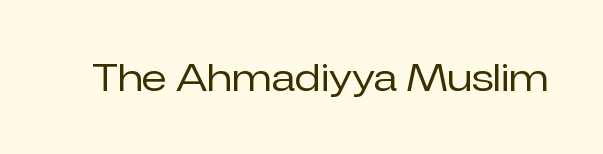
{"serif": "no", "italic": "no", "bold": "no", "weight": "regular", "width": "normal", "stroke_contrast": "low", "x_height": "medium", "monospaced": "no", "underline": "no", "letter_spacing": "normal", "letter_spacing_em": 0.0, "glyph_px": 38}
